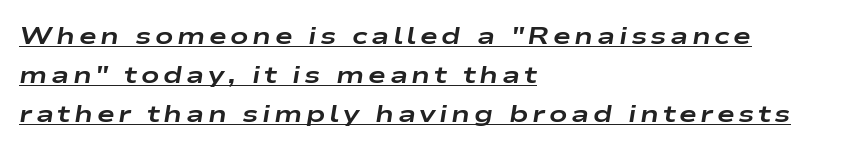
The compositor pushed each line to the left boundary. Is there an underline? Yes — a line sits under the letters. In terms of posture, this sample is oblique. I'd describe the lettering as bold — thick and assertive. Vertical spacing — default.
